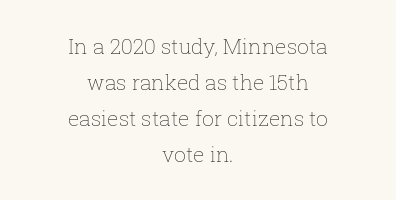
Q: Is the text bold? A: No.
Q: Is the text italic (slanted)? A: No, it is upright.
Q: Is the text underlined? A: No.
Q: How is the paragraph aligned? A: Centered.
Q: Is the spacing between letters normal or unusually wide? A: Normal.
